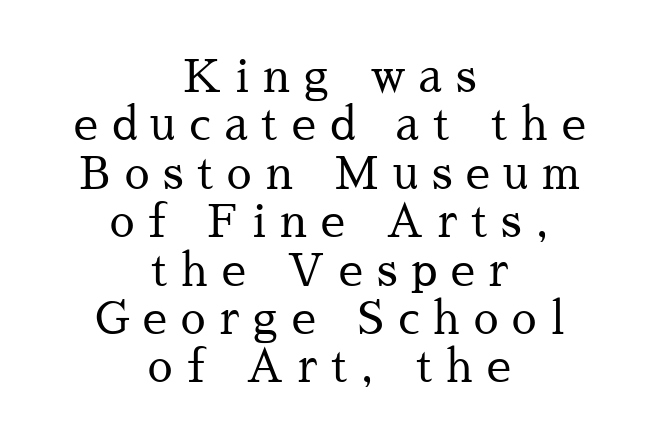
Q: Is the text bold? A: No.
Q: Is the text italic (slanted)? A: No, it is upright.
Q: Is the typeface a serif or a sans-serif typeface? A: Serif.
Q: Is the text underlined? A: No.
Q: How is the paragraph aligned? A: Centered.
Q: Is the spacing between letters normal or unusually wide? A: Unusually wide.
Q: Is the spacing between lines tight, normal or loose? A: Tight.
Q: Width (condensed, normal, or wide)? A: Normal.
Q: Stroke contrast? A: Medium.
Q: x-height? A: Medium.
Q: Monospaced? A: No.
